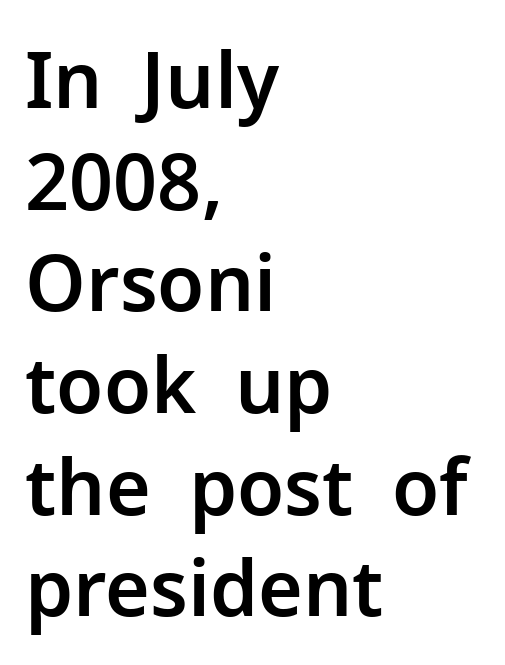
{"serif": "no", "italic": "no", "width": "normal", "stroke_contrast": "low", "x_height": "medium", "monospaced": "no", "underline": "no", "align": "left", "line_spacing": "normal", "line_spacing_ratio": 1.32, "letter_spacing": "normal", "letter_spacing_em": 0.0, "glyph_px": 77}
